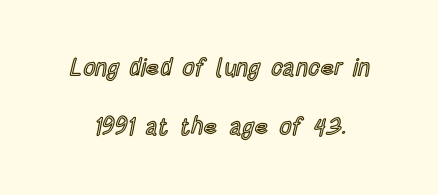
How are the letters spaced? Ordinarily, with no added tracking. The leading is generous, giving the passage an open texture. The area under the type is left untouched.
